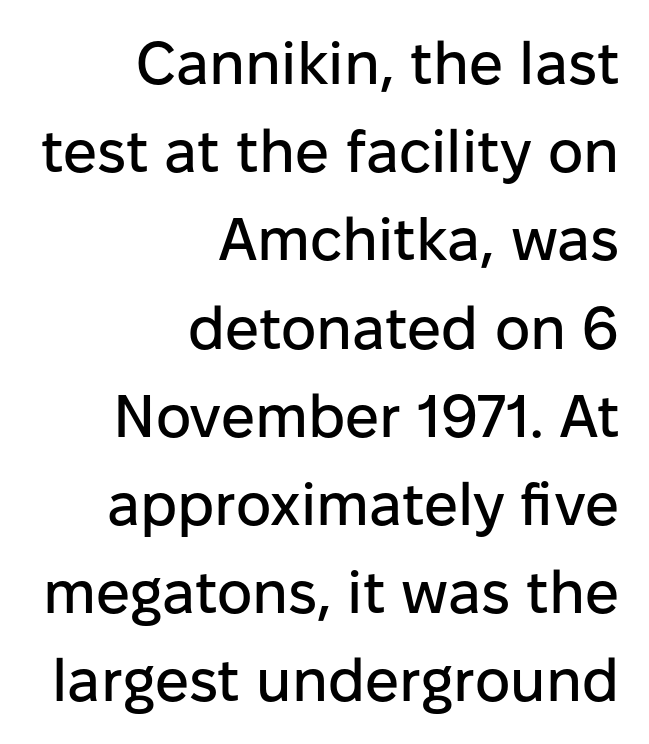
{"serif": "no", "italic": "no", "width": "normal", "stroke_contrast": "low", "x_height": "medium", "monospaced": "no", "underline": "no", "align": "right", "line_spacing": "normal", "line_spacing_ratio": 1.47, "letter_spacing": "normal", "letter_spacing_em": 0.0, "glyph_px": 60}
